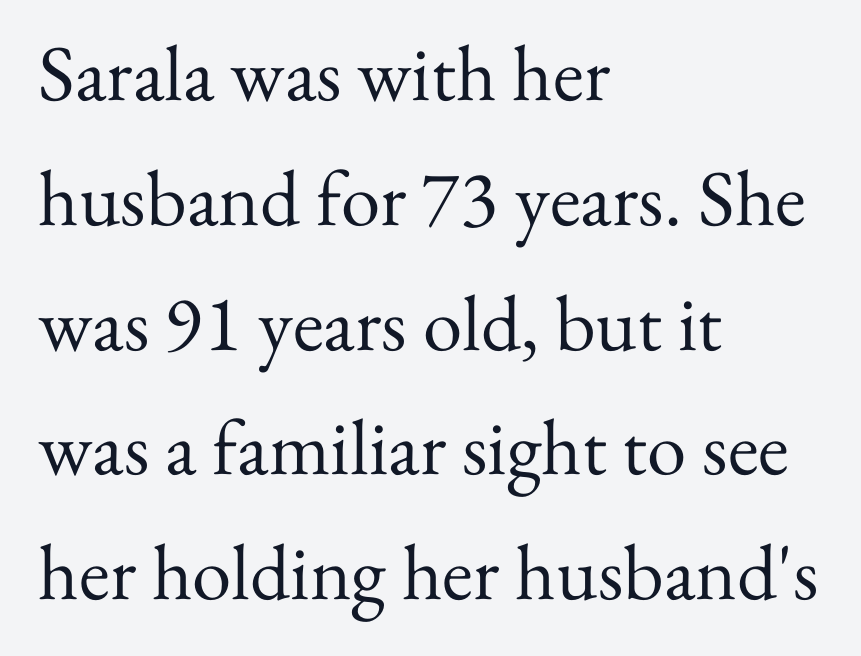
The baseline area is clear. Counters stay open thanks to moderate or lighter strokes. Casual observation: everything's shoved over to the left. I'd call this a serif setting — the letters wear small feet. Tracking here is standard; glyphs follow each other at the usual distance.
